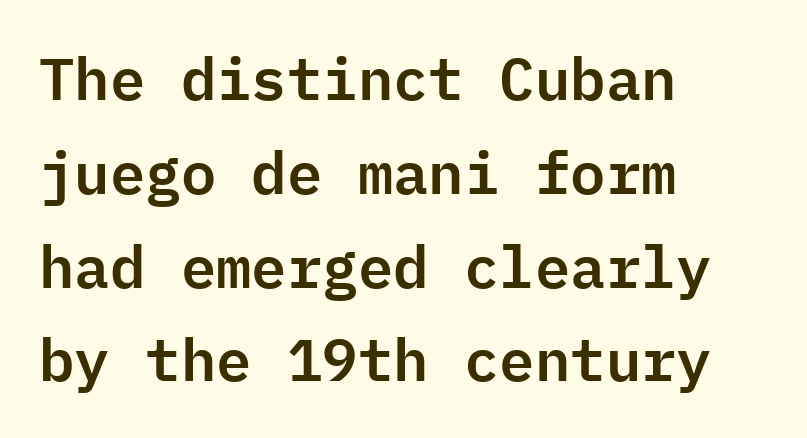
The image shows 59 px sans-serif type, upright, monospaced; set left-aligned, normal line spacing (1.59x), normal letter spacing, not underlined; low stroke contrast and a medium x-height.
